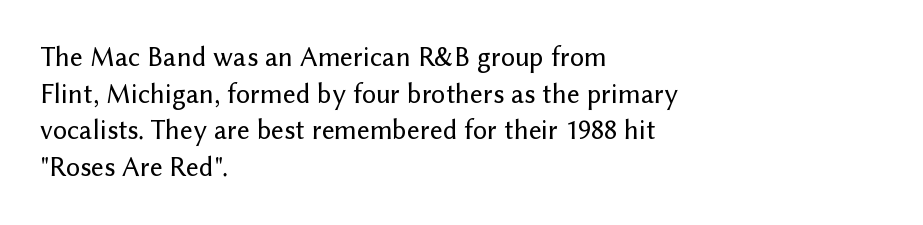
Q: Is the text italic (slanted)? A: No, it is upright.
Q: Is the typeface a serif or a sans-serif typeface? A: Sans-serif.
Q: Is the text underlined? A: No.
Q: How is the paragraph aligned? A: Left-aligned.
Q: Is the spacing between letters normal or unusually wide? A: Normal.
Q: Is the spacing between lines tight, normal or loose? A: Normal.
Q: Width (condensed, normal, or wide)? A: Normal.
Q: Stroke contrast? A: Low.
Q: x-height? A: Medium.
Q: Monospaced? A: No.
